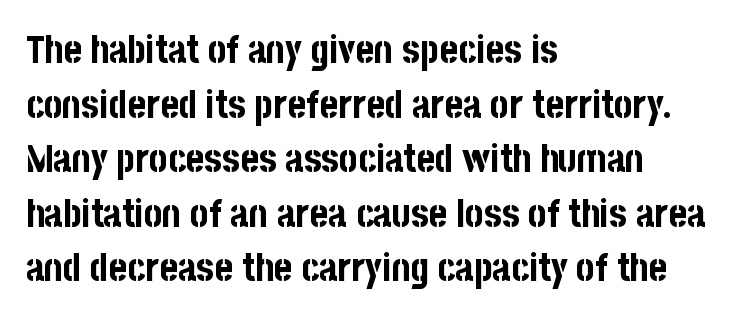
The image shows 39 px bold, condensed sans-serif type, upright; set left-aligned, normal line spacing (1.4x), normal letter spacing, not underlined; low stroke contrast and a large x-height.
